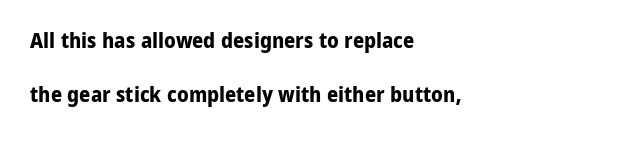
Tracking value appears to be zero — textbook default spacing. Pretty heavy lettering here — definitely bold. The glyphs are unaccompanied by any horizontal stroke below them. All the whitespace from short lines collects on the right. Does the lettering tilt? It doesn't — this is upright. The block of text is sparse from top to bottom, with ample space between rows.
